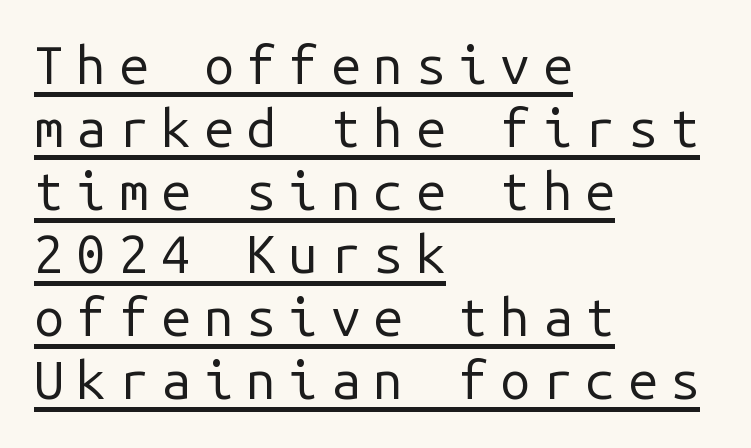
{"serif": "no", "italic": "no", "bold": "no", "weight": "regular", "width": "normal", "stroke_contrast": "low", "x_height": "medium", "monospaced": "yes", "underline": "yes", "align": "left", "line_spacing_ratio": 1.19, "letter_spacing": "wide", "letter_spacing_em": 0.24, "glyph_px": 53}
